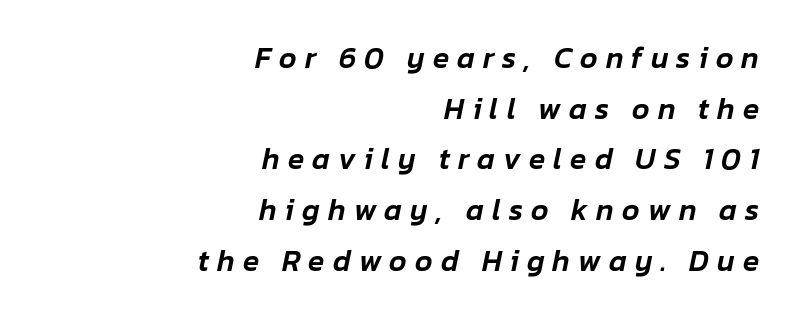
Q: Is the text italic (slanted)? A: Yes, it leans right by about 12 degrees.
Q: Is the text underlined? A: No.
Q: How is the paragraph aligned? A: Right-aligned.
Q: Is the spacing between letters normal or unusually wide? A: Unusually wide.
Q: Is the spacing between lines tight, normal or loose? A: Normal.
Q: Width (condensed, normal, or wide)? A: Normal.
Q: Stroke contrast? A: Low.
Q: x-height? A: Medium.
Q: Monospaced? A: No.
